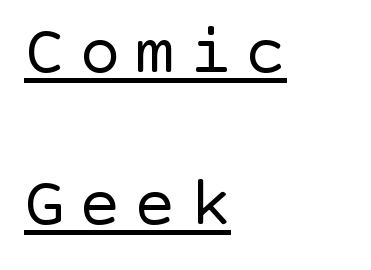
Loose tracking; the words dissolve into strings of separated letters. Compared with typical paragraphs, the rows here are farther apart. The paragraph has a hard left edge and a soft right edge. Vertical strokes here are truly vertical.
